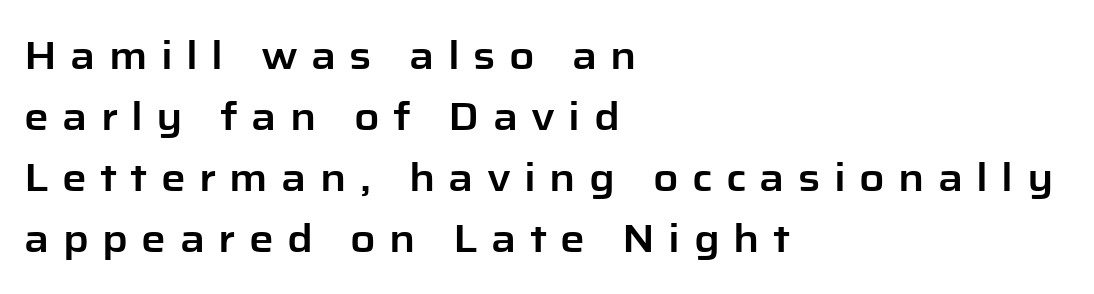
{"serif": "no", "italic": "no", "width": "normal", "stroke_contrast": "low", "x_height": "medium", "monospaced": "no", "underline": "no", "align": "left", "line_spacing": "normal", "line_spacing_ratio": 1.56, "letter_spacing": "wide", "letter_spacing_em": 0.34, "glyph_px": 39}
